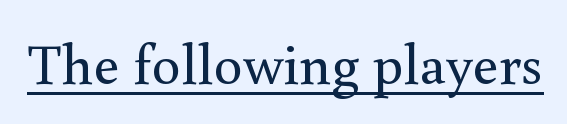
Q: Is the text bold? A: No.
Q: Is the text italic (slanted)? A: No, it is upright.
Q: Is the typeface a serif or a sans-serif typeface? A: Serif.
Q: Is the text underlined? A: Yes.
Q: Is the spacing between letters normal or unusually wide? A: Normal.
Q: Width (condensed, normal, or wide)? A: Normal.
Q: x-height? A: Small.
Q: Monospaced? A: No.
